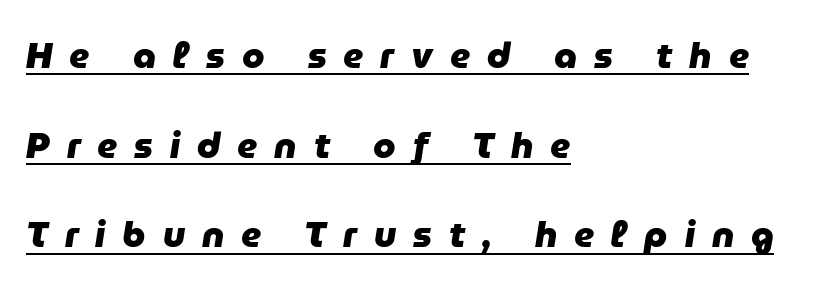
Short note: letters widely spaced. One glance says open: line gaps are wider than usual. Line beginnings align vertically; line endings do not. Think of a printed novel: that variable character pitch is what you see here. Compared with an ordinary text face, these strokes are far heavier — a full bold. The typesetter has applied underlining to the passage shown.
